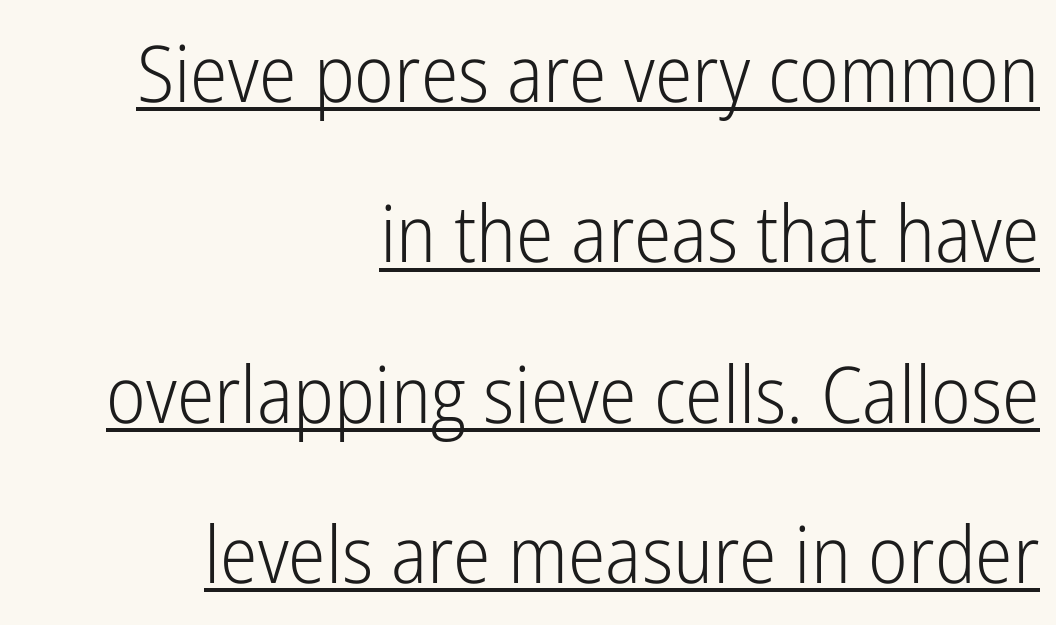
The image shows 79 px light, condensed sans-serif type, upright; set right-aligned, loose line spacing (2.03x), normal letter spacing, underlined; low stroke contrast and a medium x-height.
